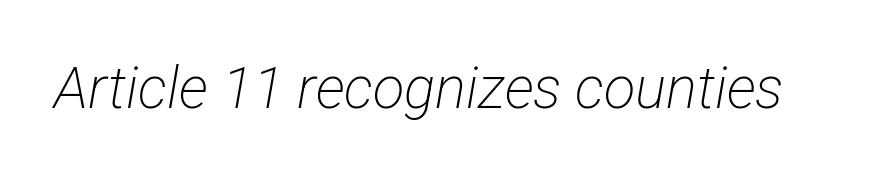
{"serif": "no", "bold": "no", "weight": "light", "width": "condensed", "stroke_contrast": "low", "x_height": "medium", "monospaced": "no", "underline": "no", "letter_spacing": "normal", "letter_spacing_em": 0.0, "glyph_px": 58}
